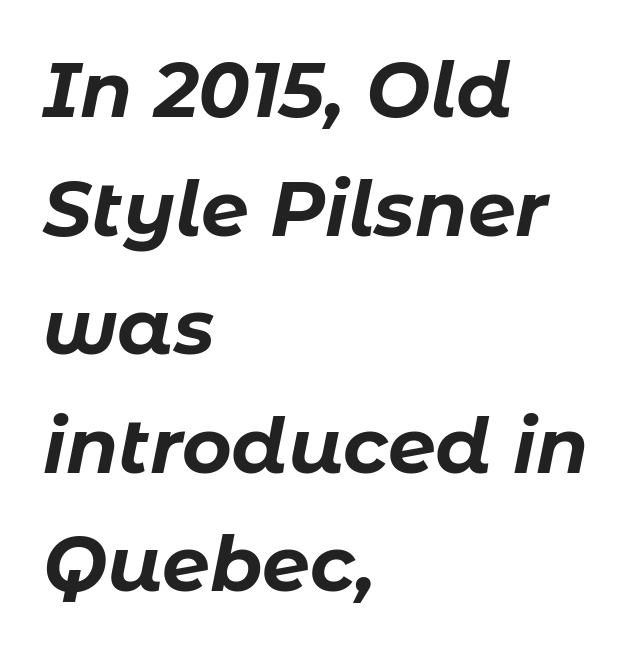
What's the leading like? Ordinary, nothing unusual. The lines in this sample share a left origin and differ only in where they stop. Typesetter's note: full bold, strokes at maximum text heaviness. A typesetter would call this proportional, since set widths differ per character. The face used here is rendered with its standard letterfit. Each row of text sits above clean, open space.
